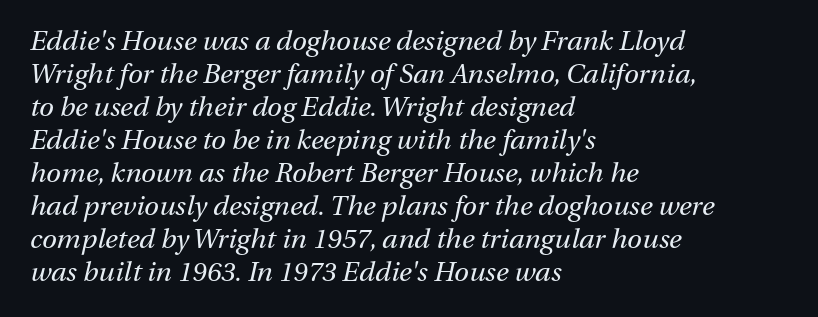
{"italic": "yes", "lean": "right", "slant_degrees": 13, "bold": "no", "underline": "no", "align": "left", "line_spacing_ratio": 1.22, "letter_spacing": "normal", "letter_spacing_em": 0.0, "glyph_px": 27}
